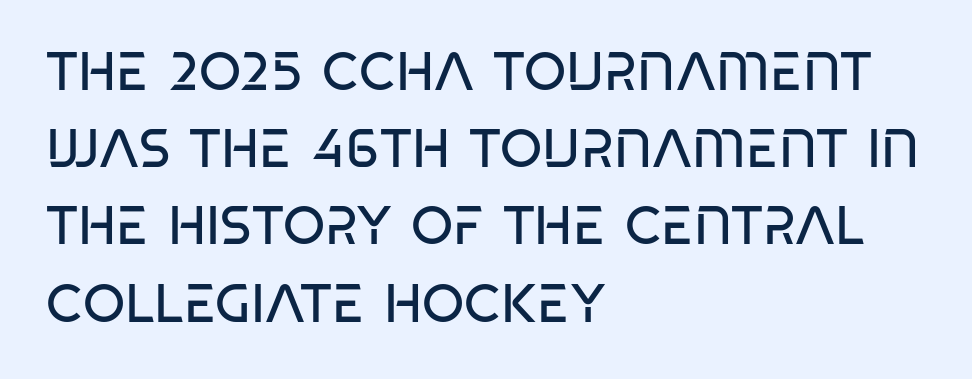
Q: Is the text bold? A: No.
Q: Is the typeface a serif or a sans-serif typeface? A: Sans-serif.
Q: Is the text underlined? A: No.
Q: How is the paragraph aligned? A: Left-aligned.
Q: Is the spacing between letters normal or unusually wide? A: Normal.
Q: Is the spacing between lines tight, normal or loose? A: Normal.
Q: Width (condensed, normal, or wide)? A: Condensed.
Q: Stroke contrast? A: Low.
Q: x-height? A: Large.
Q: Monospaced? A: No.
